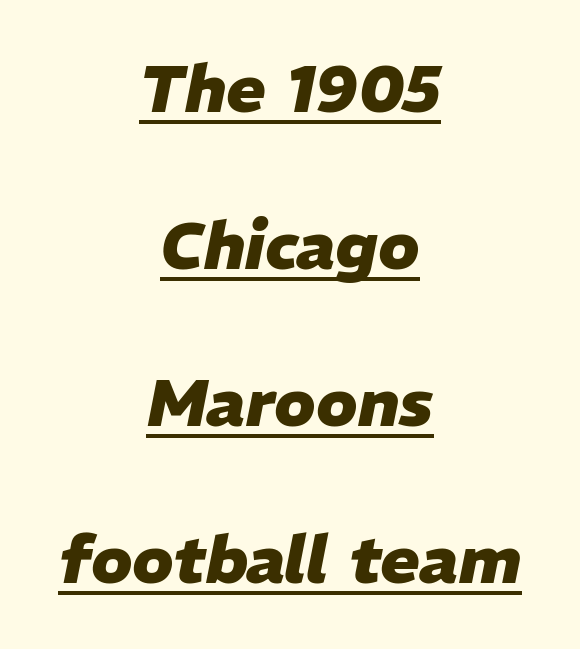
Q: Is the text bold? A: Yes.
Q: Is the text italic (slanted)? A: Yes, it leans right by about 11 degrees.
Q: Is the text underlined? A: Yes.
Q: How is the paragraph aligned? A: Centered.
Q: Is the spacing between letters normal or unusually wide? A: Normal.
Q: Is the spacing between lines tight, normal or loose? A: Loose.
Q: Width (condensed, normal, or wide)? A: Normal.
Q: Stroke contrast? A: Low.
Q: x-height? A: Medium.
Q: Monospaced? A: No.
